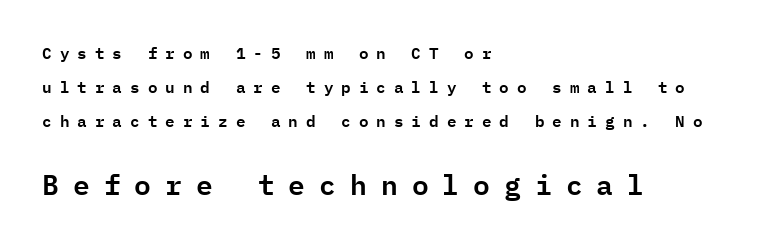
The image shows 28 px sans-serif type, upright, monospaced; set left-aligned, loose line spacing (2.11x), unusually wide letter spacing (+0.5 em), not underlined; the second (bottom) block is 1.75x larger; low stroke contrast and a medium x-height.
